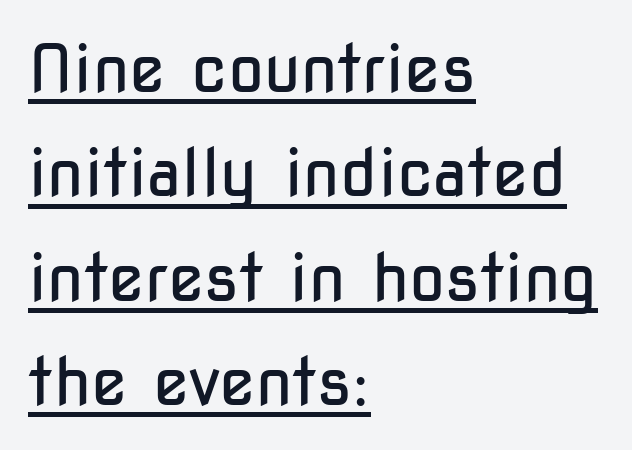
The image shows 66 px regular-weight, condensed sans-serif type, upright; set left-aligned, normal line spacing (1.58x), normal letter spacing, underlined; low stroke contrast and a medium x-height.
